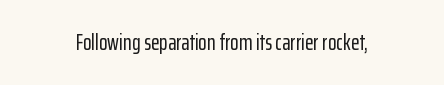
{"italic": "no", "underline": "no", "align": "center", "letter_spacing": "normal", "letter_spacing_em": 0.0, "glyph_px": 22}
